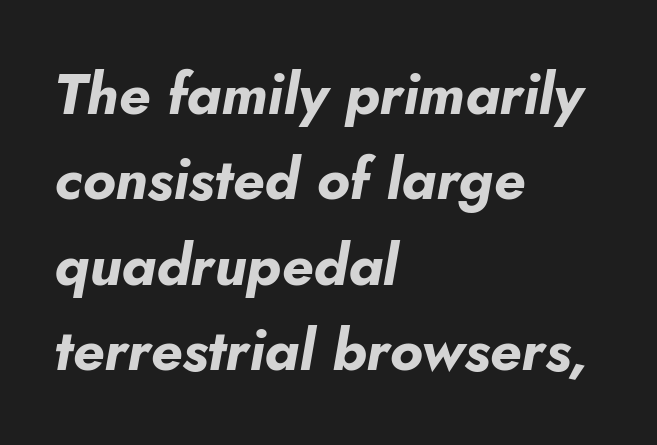
Observe the lean: these are italic letterforms. Is this a fixed-width face? No — the glyphs have proportional, varying widths. This rendering leaves character spacing at its baseline value. The passage shown stacks its lines at a standard gap.
